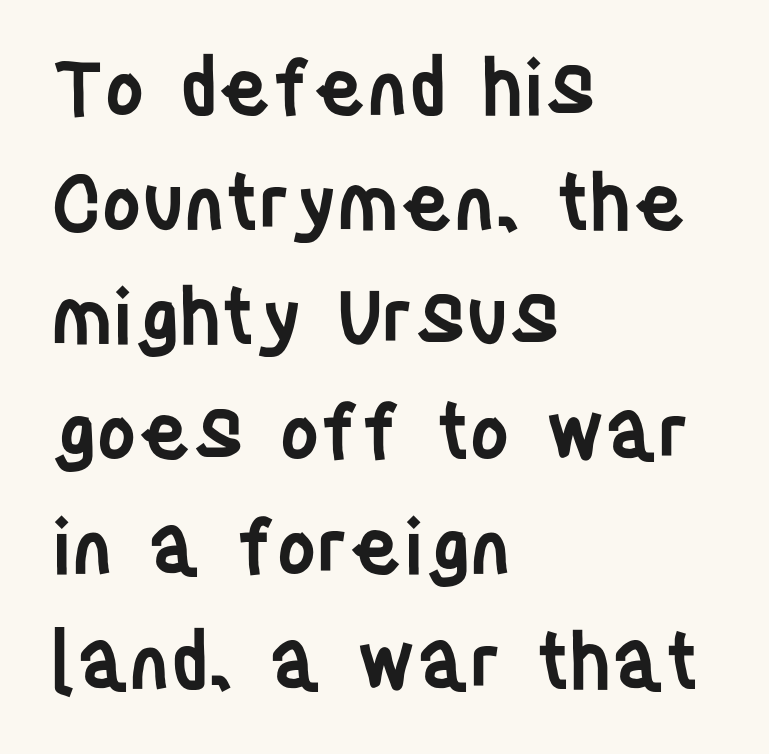
Compared with typical body copy, the letter spacing here is the same. The baseline area is clear. Typographically, this falls in the sans-serif category. The letters advance in unequal steps, a hallmark of proportional type. This sample keeps an unexceptional amount of space between lines.
